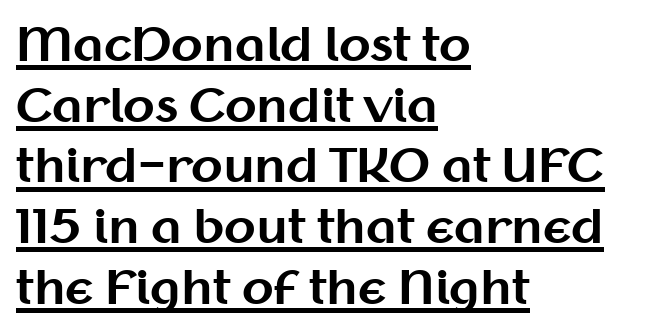
Upright lettering throughout. This block has exactly the height ordinary leading produces. A typesetter would call this proportional, since set widths differ per character. Each line starts at the same left margin while the right side varies. The string is rendered with underlining switched on.
